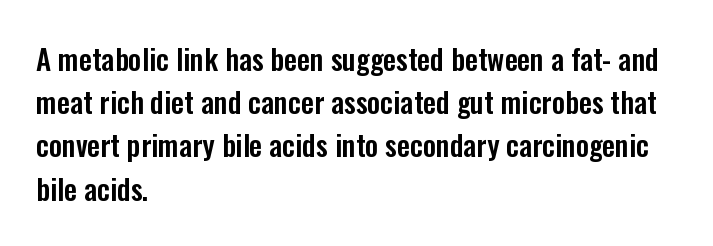
Q: Is the text italic (slanted)? A: No, it is upright.
Q: Is the typeface a serif or a sans-serif typeface? A: Sans-serif.
Q: Is the text underlined? A: No.
Q: How is the paragraph aligned? A: Left-aligned.
Q: Is the spacing between letters normal or unusually wide? A: Normal.
Q: Is the spacing between lines tight, normal or loose? A: Normal.
Q: Width (condensed, normal, or wide)? A: Condensed.
Q: Stroke contrast? A: Low.
Q: x-height? A: Medium.
Q: Monospaced? A: No.
